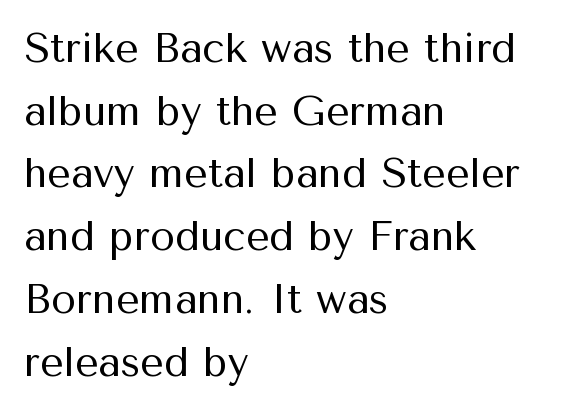
Q: Is the text bold? A: No.
Q: Is the text italic (slanted)? A: No, it is upright.
Q: Is the typeface a serif or a sans-serif typeface? A: Sans-serif.
Q: Is the text underlined? A: No.
Q: How is the paragraph aligned? A: Left-aligned.
Q: Is the spacing between letters normal or unusually wide? A: Normal.
Q: Is the spacing between lines tight, normal or loose? A: Normal.
Q: Width (condensed, normal, or wide)? A: Normal.
Q: Stroke contrast? A: Medium.
Q: x-height? A: Medium.
Q: Monospaced? A: No.
